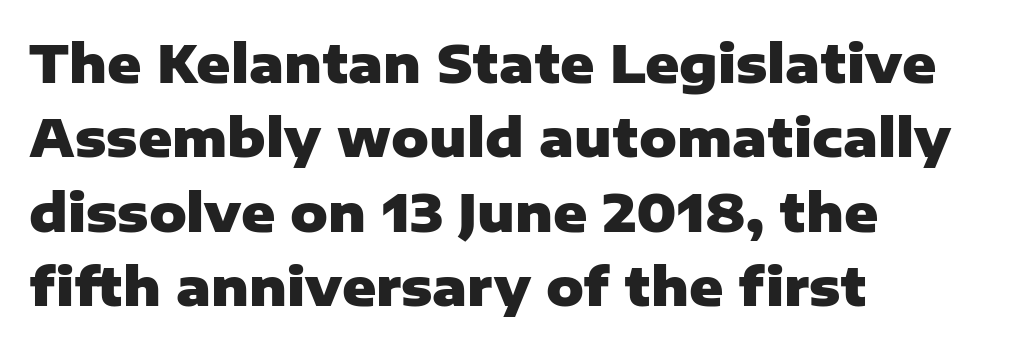
{"serif": "no", "italic": "no", "bold": "yes", "weight": "heavy", "width": "normal", "stroke_contrast": "low", "x_height": "medium", "monospaced": "no", "underline": "no", "align": "left", "line_spacing": "normal", "line_spacing_ratio": 1.43, "letter_spacing": "normal", "letter_spacing_em": 0.0, "glyph_px": 52}
